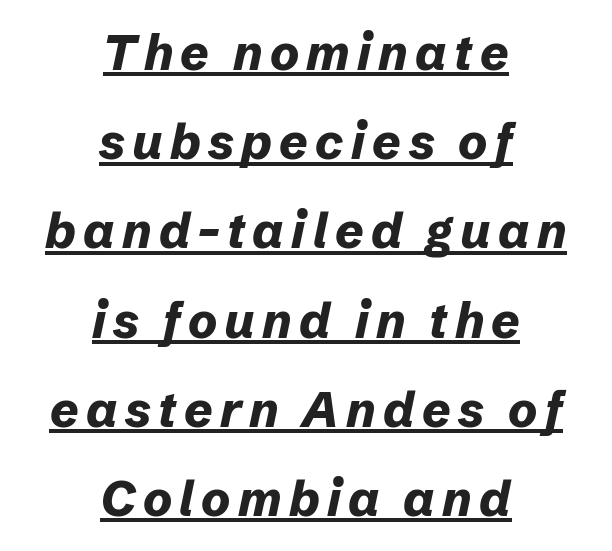
Centered paragraph, ragged on both sides. You can see a thin bar hugging the bottom of the glyphs. Spacing verdict: proportional, widths tailored to each character. Slanted lettering throughout. Heft: maximum for text — a bold.
